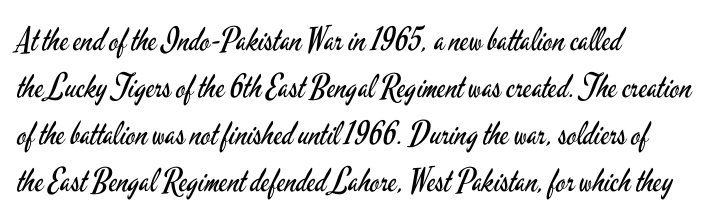
{"serif": "no", "bold": "no", "weight": "regular", "width": "condensed", "stroke_contrast": "low", "x_height": "small", "monospaced": "no", "underline": "no", "align": "left", "line_spacing": "normal", "line_spacing_ratio": 1.47, "letter_spacing": "normal", "letter_spacing_em": 0.0, "glyph_px": 32}
